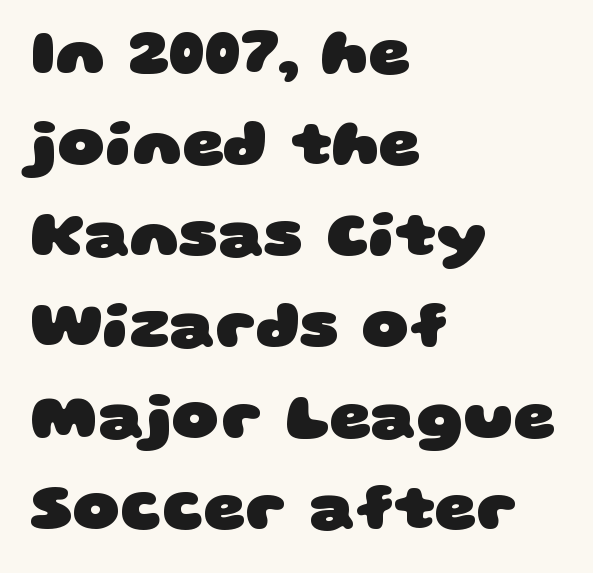
Nobody touched the tracking dial on this one. The rendering uses a moderate line-height, typical for paragraphs. The characters display no serif detailing; their extremities are plain. The paragraph shown leans on its left margin.
